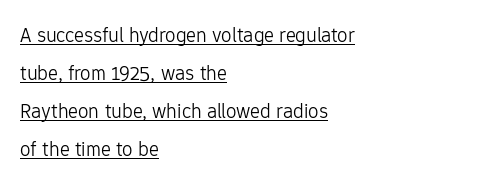
{"italic": "no", "bold": "no", "underline": "yes", "align": "left", "line_spacing_ratio": 1.81, "letter_spacing": "normal", "letter_spacing_em": 0.0, "glyph_px": 21}
